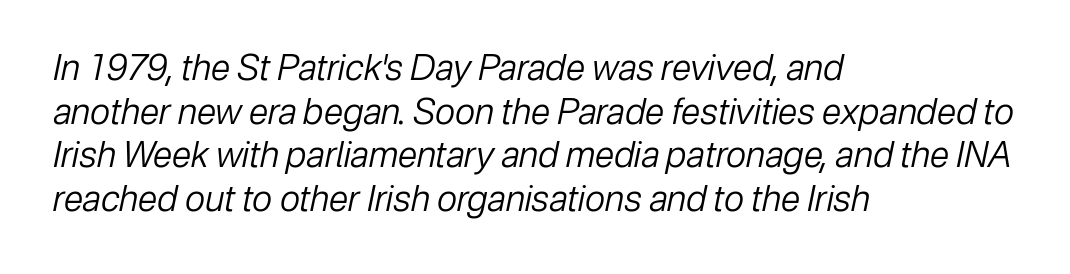
Leading: standard. No letter is thick-stroked: the sample isn't bold. Casual observation: everything's shoved over to the left. The words here are not underlined. The lettering tilts uniformly, giving the passage an italic look.
